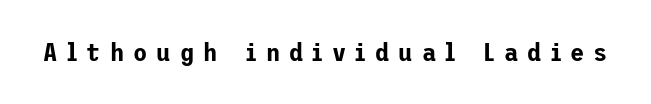
{"italic": "no", "underline": "no", "letter_spacing": "wide", "letter_spacing_em": 0.35, "glyph_px": 26}
